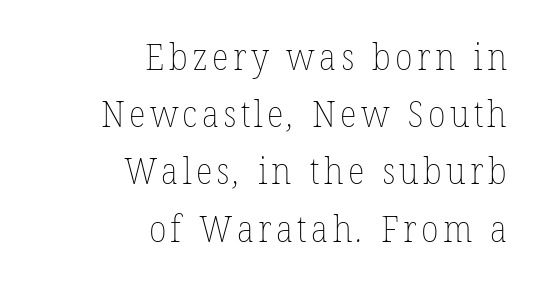
Q: Is the text bold? A: No.
Q: Is the text underlined? A: No.
Q: How is the paragraph aligned? A: Right-aligned.
Q: Is the spacing between lines tight, normal or loose? A: Normal.
Q: Width (condensed, normal, or wide)? A: Normal.
Q: Stroke contrast? A: Low.
Q: x-height? A: Medium.
Q: Monospaced? A: No.
